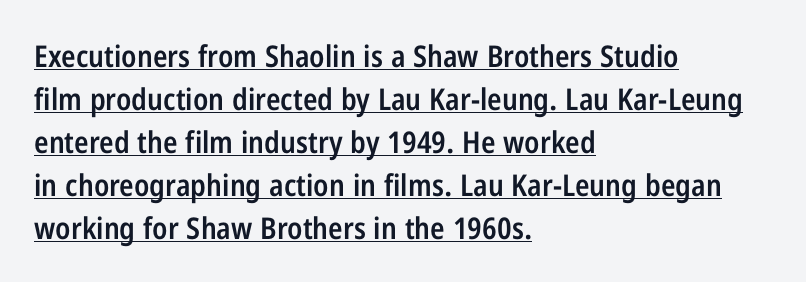
The image shows 30 px semibold, condensed sans-serif type, upright; set left-aligned, normal line spacing (1.43x), normal letter spacing, underlined; low stroke contrast and a medium x-height.
